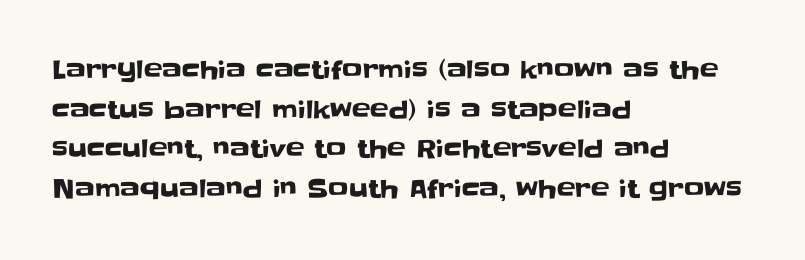
{"italic": "no", "underline": "no", "align": "left", "line_spacing": "normal", "line_spacing_ratio": 1.59, "letter_spacing": "normal", "letter_spacing_em": 0.0, "glyph_px": 25}
